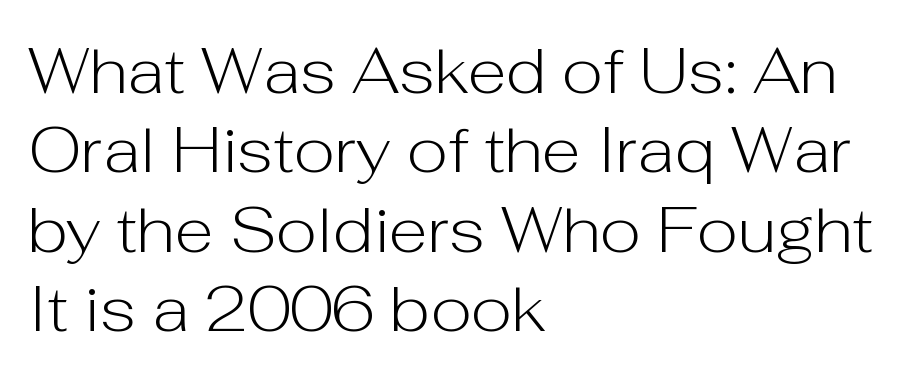
Q: Is the text bold? A: No.
Q: Is the text italic (slanted)? A: No, it is upright.
Q: Is the typeface a serif or a sans-serif typeface? A: Sans-serif.
Q: Is the text underlined? A: No.
Q: How is the paragraph aligned? A: Left-aligned.
Q: Is the spacing between letters normal or unusually wide? A: Normal.
Q: Width (condensed, normal, or wide)? A: Normal.
Q: Stroke contrast? A: Low.
Q: x-height? A: Medium.
Q: Monospaced? A: No.
